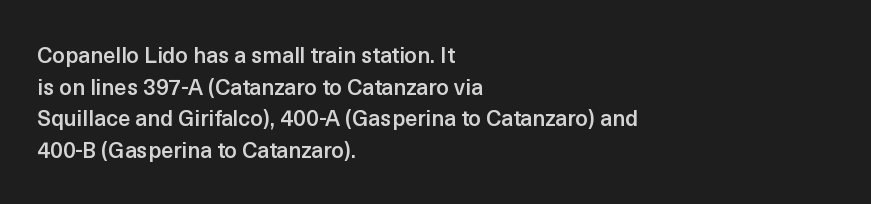
The image shows 22 px text type, upright; set left-aligned, normal line spacing (1.44x), normal letter spacing, not underlined.
